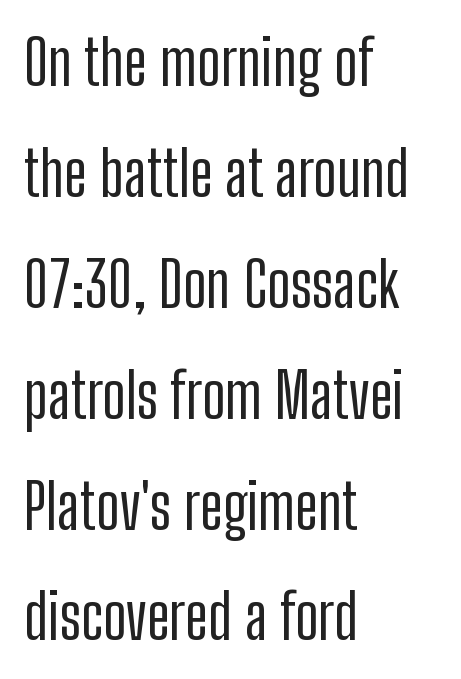
Q: Is the text italic (slanted)? A: No, it is upright.
Q: Is the typeface a serif or a sans-serif typeface? A: Sans-serif.
Q: Is the text underlined? A: No.
Q: How is the paragraph aligned? A: Left-aligned.
Q: Is the spacing between letters normal or unusually wide? A: Normal.
Q: Width (condensed, normal, or wide)? A: Condensed.
Q: Stroke contrast? A: Low.
Q: x-height? A: Medium.
Q: Monospaced? A: No.
